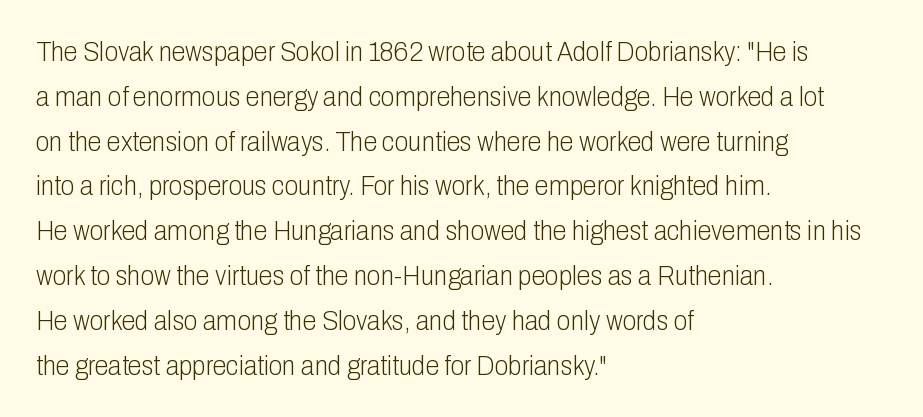
{"serif": "no", "italic": "no", "bold": "no", "weight": "light", "width": "condensed", "stroke_contrast": "low", "x_height": "medium", "monospaced": "no", "underline": "no", "align": "left", "line_spacing": "normal", "line_spacing_ratio": 1.6, "letter_spacing": "normal", "letter_spacing_em": 0.0, "glyph_px": 28}
